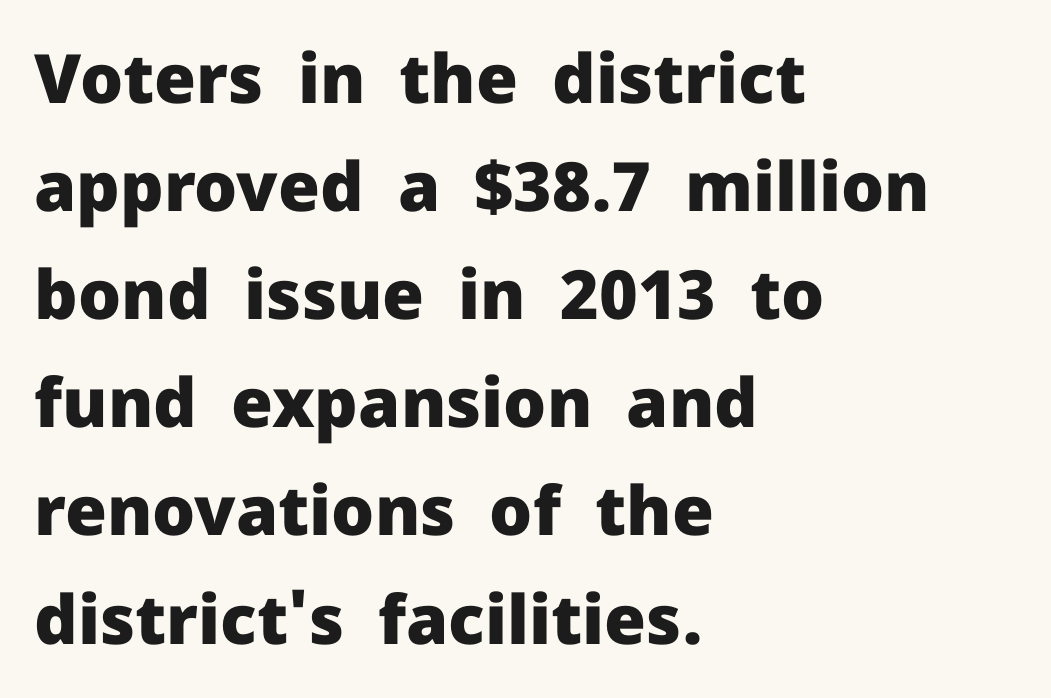
Are there feet on the stems? There aren't — it's a sans. The passage shown stacks its lines at a standard gap. Decoration check: the copy has no underline. Every character sits straight up, as roman type does. Every row of glyphs begins at an identical x-position on the left. The line texture is even and compact thanks to regular tracking.
